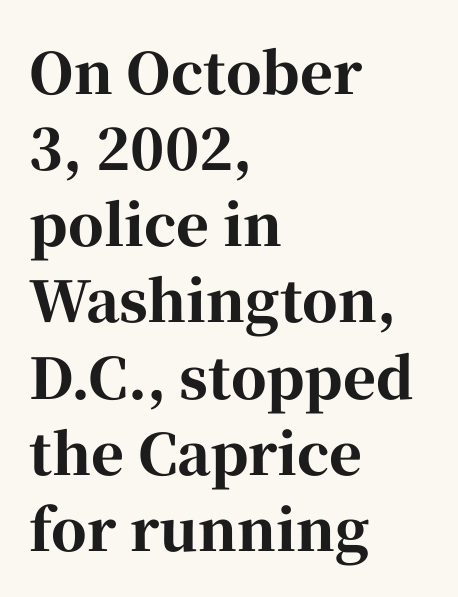
{"serif": "yes", "italic": "no", "bold": "yes", "weight": "bold", "width": "normal", "stroke_contrast": "high", "x_height": "medium", "monospaced": "no", "underline": "no", "align": "left", "line_spacing": "normal", "line_spacing_ratio": 1.36, "letter_spacing": "normal", "letter_spacing_em": 0.0, "glyph_px": 56}
